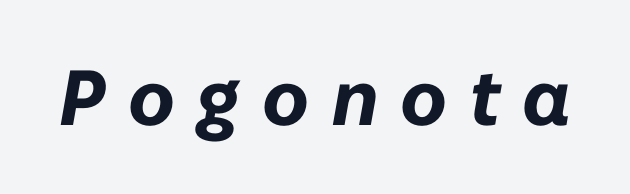
Q: Is the text bold? A: Yes.
Q: Is the text italic (slanted)? A: Yes, it leans right by about 10 degrees.
Q: Is the text underlined? A: No.
Q: Is the spacing between letters normal or unusually wide? A: Unusually wide.
Q: Width (condensed, normal, or wide)? A: Normal.
Q: Stroke contrast? A: Low.
Q: x-height? A: Medium.
Q: Monospaced? A: No.
